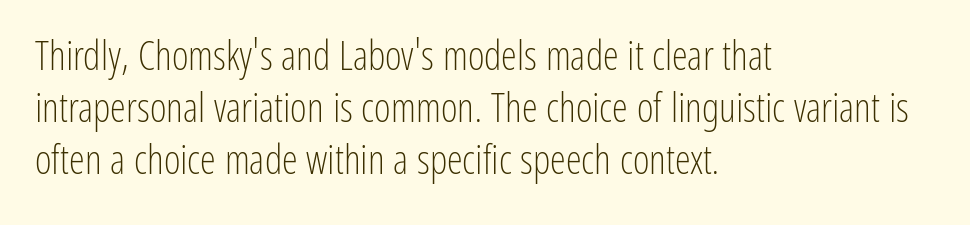
The letters sit at their default tracking, neither squeezed nor spread. The passage is arranged the way most books set body copy — flush left. One glance says typical: line gaps are just what's usual. Is the stroke heavy? The answer is a plain regular-or-lighter. Grotesque or geometric, the face here clearly has no serifs. Rendered with straight, roman letterforms.
